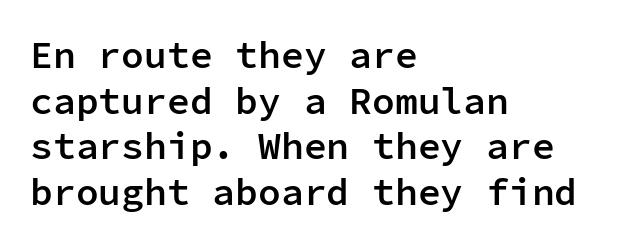
The image shows 38 px semibold sans-serif type, upright, monospaced; set left-aligned, line spacing 1.2x, normal letter spacing, not underlined; low stroke contrast and a medium x-height.
